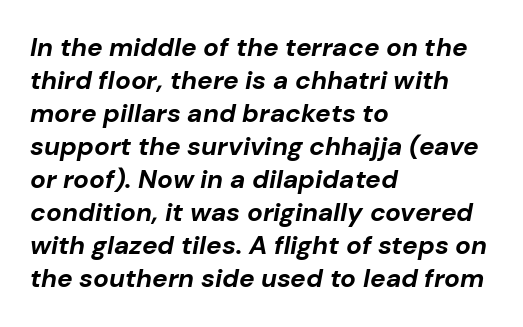
The image shows 26 px bold type, italic (leaning right); set left-aligned, normal line spacing (1.27x), normal letter spacing, not underlined.
